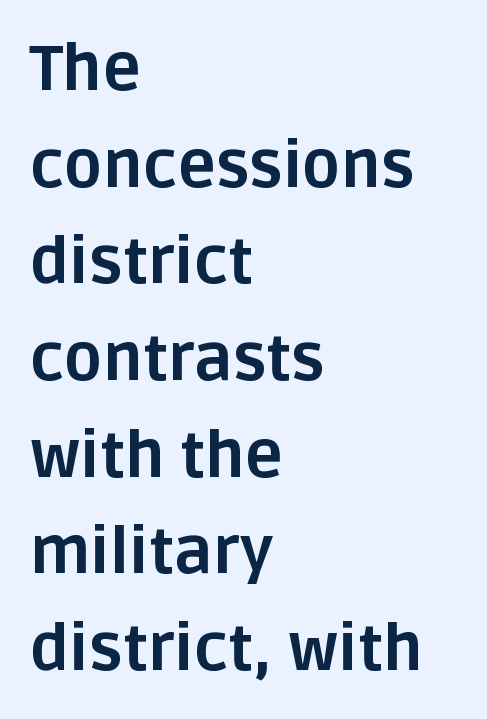
{"serif": "no", "italic": "no", "bold": "yes", "weight": "bold", "width": "normal", "stroke_contrast": "low", "x_height": "large", "monospaced": "no", "underline": "no", "align": "left", "line_spacing": "normal", "line_spacing_ratio": 1.51, "letter_spacing": "normal", "letter_spacing_em": 0.0, "glyph_px": 64}
